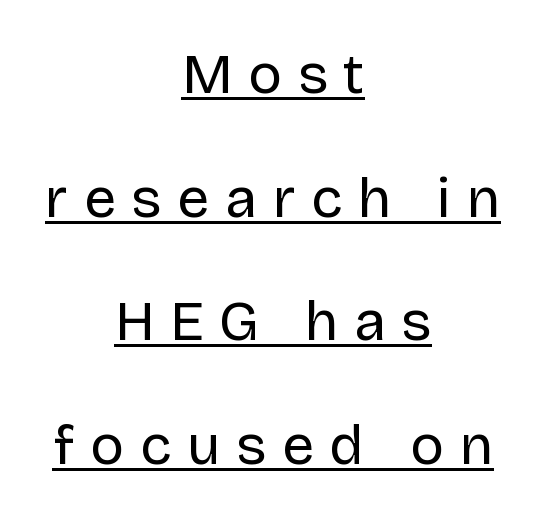
Q: Is the text bold? A: No.
Q: Is the text italic (slanted)? A: No, it is upright.
Q: Is the typeface a serif or a sans-serif typeface? A: Sans-serif.
Q: Is the text underlined? A: Yes.
Q: How is the paragraph aligned? A: Centered.
Q: Is the spacing between letters normal or unusually wide? A: Unusually wide.
Q: Is the spacing between lines tight, normal or loose? A: Loose.
Q: Width (condensed, normal, or wide)? A: Normal.
Q: Stroke contrast? A: Low.
Q: x-height? A: Large.
Q: Monospaced? A: No.
